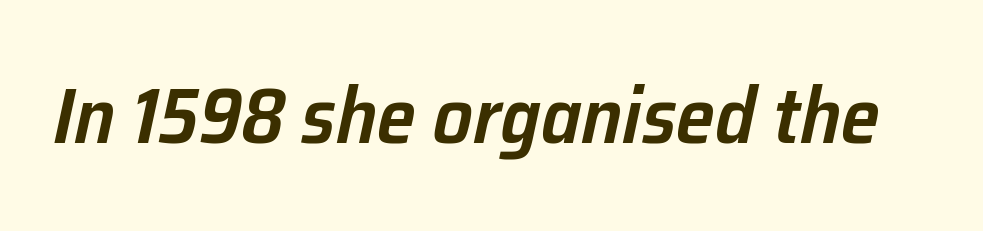
Q: Is the text bold? A: Semi-bold.
Q: Is the text italic (slanted)? A: Yes, it leans right by about 12 degrees.
Q: Is the text underlined? A: No.
Q: Is the spacing between letters normal or unusually wide? A: Normal.
Q: Width (condensed, normal, or wide)? A: Normal.
Q: Stroke contrast? A: Low.
Q: x-height? A: Medium.
Q: Monospaced? A: No.
